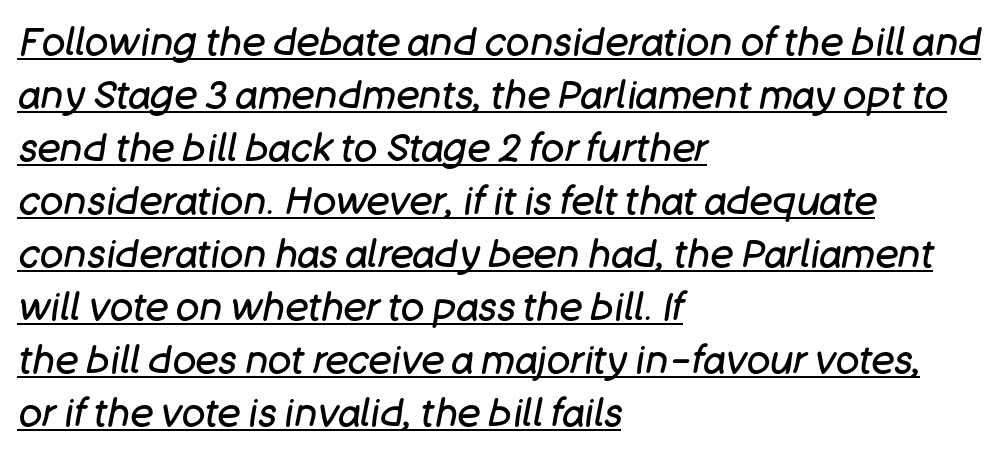
Q: Is the text bold? A: No.
Q: Is the text italic (slanted)? A: Yes, it leans right by about 11 degrees.
Q: Is the text underlined? A: Yes.
Q: How is the paragraph aligned? A: Left-aligned.
Q: Is the spacing between letters normal or unusually wide? A: Normal.
Q: Is the spacing between lines tight, normal or loose? A: Normal.
Q: Width (condensed, normal, or wide)? A: Normal.
Q: Stroke contrast? A: Low.
Q: x-height? A: Large.
Q: Monospaced? A: No.
